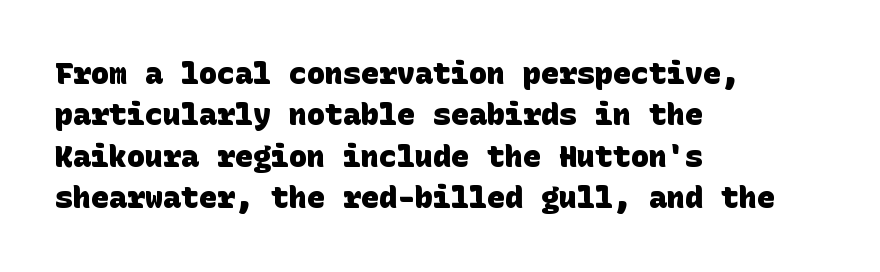
Q: Is the text bold? A: Yes.
Q: Is the typeface a serif or a sans-serif typeface? A: Sans-serif.
Q: Is the text underlined? A: No.
Q: How is the paragraph aligned? A: Left-aligned.
Q: Is the spacing between letters normal or unusually wide? A: Normal.
Q: Is the spacing between lines tight, normal or loose? A: Normal.
Q: Width (condensed, normal, or wide)? A: Normal.
Q: Stroke contrast? A: Low.
Q: x-height? A: Large.
